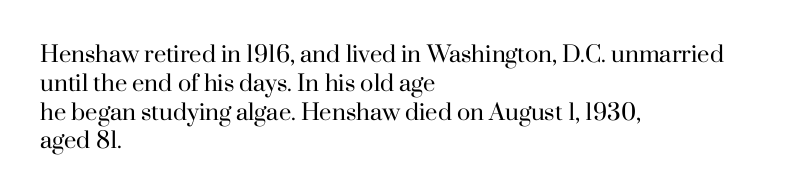
{"italic": "no", "bold": "no", "underline": "no", "align": "left", "line_spacing": "normal", "line_spacing_ratio": 1.31, "letter_spacing": "normal", "letter_spacing_em": 0.0, "glyph_px": 22}
